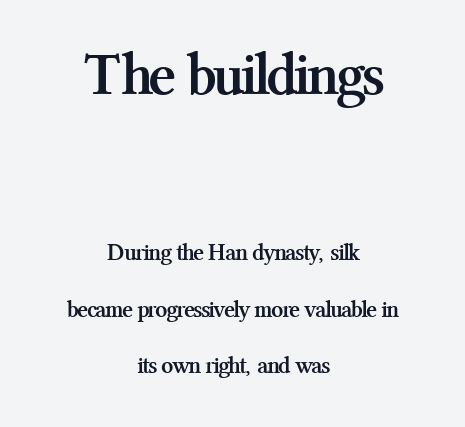
{"serif": "yes", "italic": "no", "bold": "yes", "weight": "semibold", "width": "normal", "stroke_contrast": "medium", "x_height": "medium", "monospaced": "no", "underline": "no", "align": "center", "line_spacing": "loose", "line_spacing_ratio": 2.35, "letter_spacing": "normal", "letter_spacing_em": 0.0, "larger_block": "first", "size_ratio": 2.54, "glyph_px": 61}
